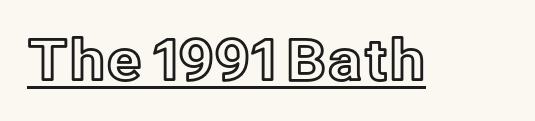
Q: Is the text italic (slanted)? A: No, it is upright.
Q: Is the text underlined? A: Yes.
Q: Is the spacing between letters normal or unusually wide? A: Normal.
Q: Width (condensed, normal, or wide)? A: Normal.
Q: x-height? A: Medium.
Q: Monospaced? A: No.
